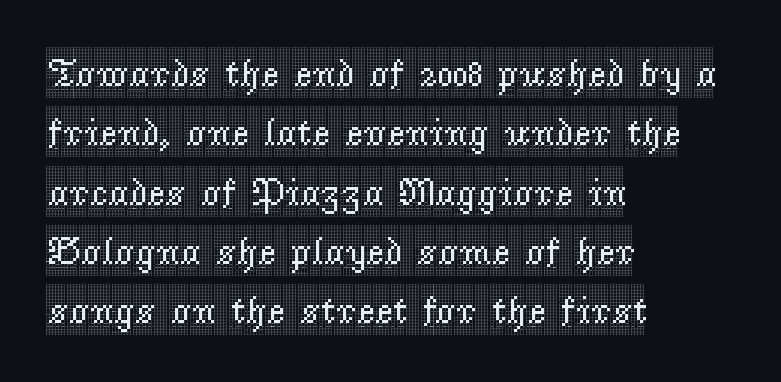
The image shows 39 px condensed serif type, upright; set left-aligned, normal line spacing (1.52x), normal letter spacing, not underlined; a large x-height.
